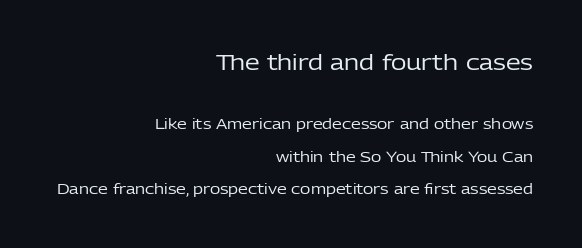
The image shows 21 px text type, upright; set right-aligned, loose line spacing (2.34x), normal letter spacing, not underlined; the first (top) block is 1.5x larger.
